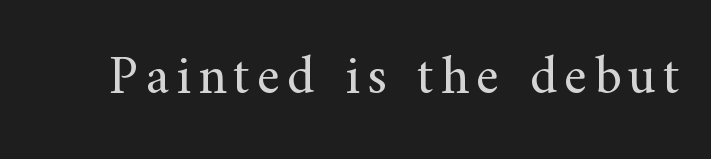
Notice how the stems are strictly vertical — no italics here. This sample has the flowing, uneven cadence of proportional lettering. Bold? No — there's no thickening of the strokes. Are there feet on the stems? There are — it's a serif. Underline: absent.
